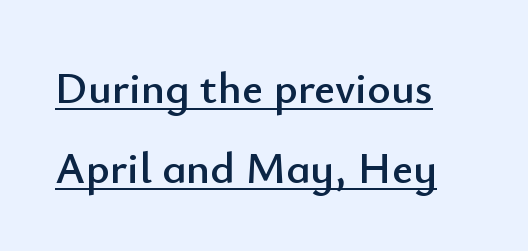
You can see a thin bar hugging the bottom of the glyphs. Note the varied advance widths — an 'i' is clearly narrower than an 'm'. Examine the stroke ends and you'll find no serifs. Ordinary non-slanted type is in use.
